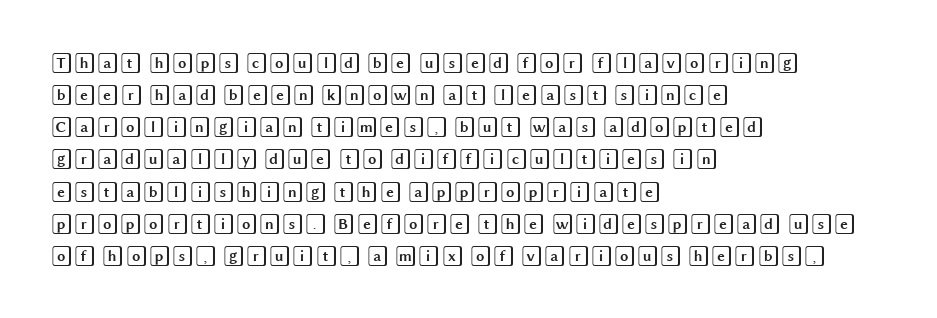
Q: Is the text italic (slanted)? A: No, it is upright.
Q: Is the text underlined? A: No.
Q: How is the paragraph aligned? A: Left-aligned.
Q: Is the spacing between letters normal or unusually wide? A: Normal.
Q: Is the spacing between lines tight, normal or loose? A: Normal.
